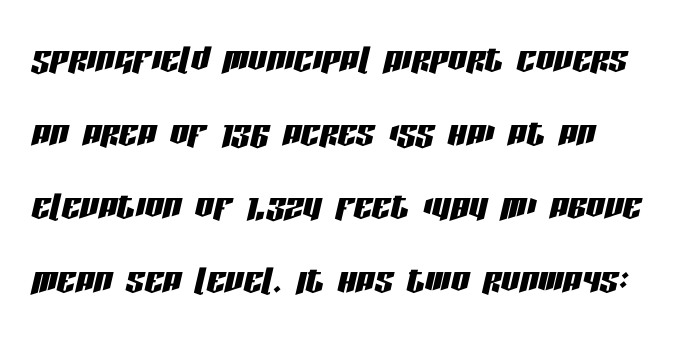
{"italic": "yes", "lean": "right", "slant_degrees": 13, "width": "condensed", "stroke_contrast": "low", "x_height": "large", "monospaced": "no", "underline": "no", "align": "left", "line_spacing": "normal", "line_spacing_ratio": 1.6, "letter_spacing": "normal", "letter_spacing_em": 0.0, "glyph_px": 46}
